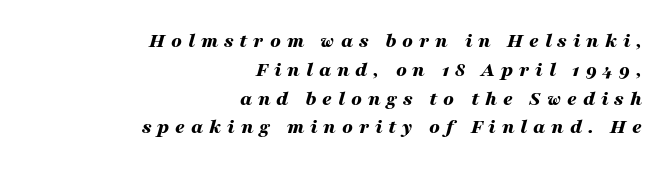
Q: Is the text bold? A: Yes.
Q: Is the text italic (slanted)? A: Yes, it leans right by about 16 degrees.
Q: Is the text underlined? A: No.
Q: How is the paragraph aligned? A: Right-aligned.
Q: Is the spacing between letters normal or unusually wide? A: Unusually wide.
Q: Is the spacing between lines tight, normal or loose? A: Normal.
